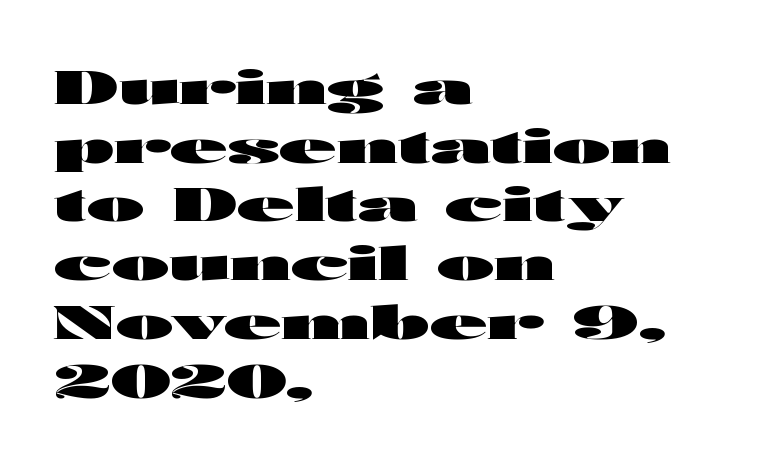
{"serif": "no", "italic": "no", "bold": "yes", "weight": "heavy", "width": "wide", "stroke_contrast": "high", "x_height": "medium", "monospaced": "no", "underline": "no", "align": "left", "line_spacing": "normal", "line_spacing_ratio": 1.25, "letter_spacing": "normal", "letter_spacing_em": 0.0, "glyph_px": 47}
